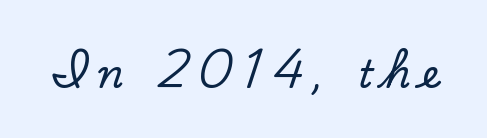
The image shows 39 px serif type; set unusually wide letter spacing (+0.28 em), not underlined; low stroke contrast and a small x-height.
